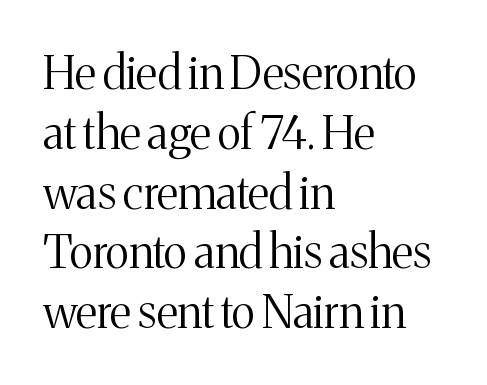
{"serif": "yes", "italic": "no", "bold": "no", "weight": "light", "width": "normal", "stroke_contrast": "medium", "x_height": "medium", "monospaced": "no", "underline": "no", "align": "left", "line_spacing": "normal", "line_spacing_ratio": 1.3, "letter_spacing": "normal", "letter_spacing_em": 0.0, "glyph_px": 46}
